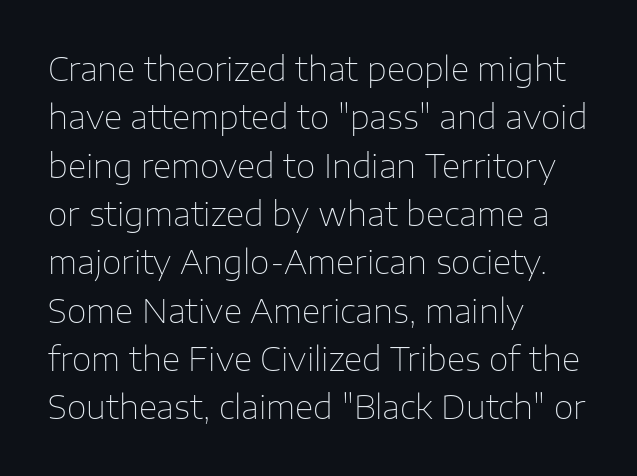
Q: Is the text bold? A: No.
Q: Is the text italic (slanted)? A: No, it is upright.
Q: Is the typeface a serif or a sans-serif typeface? A: Sans-serif.
Q: Is the text underlined? A: No.
Q: How is the paragraph aligned? A: Left-aligned.
Q: Is the spacing between letters normal or unusually wide? A: Normal.
Q: Is the spacing between lines tight, normal or loose? A: Normal.
Q: Width (condensed, normal, or wide)? A: Normal.
Q: Stroke contrast? A: Low.
Q: x-height? A: Medium.
Q: Monospaced? A: No.
